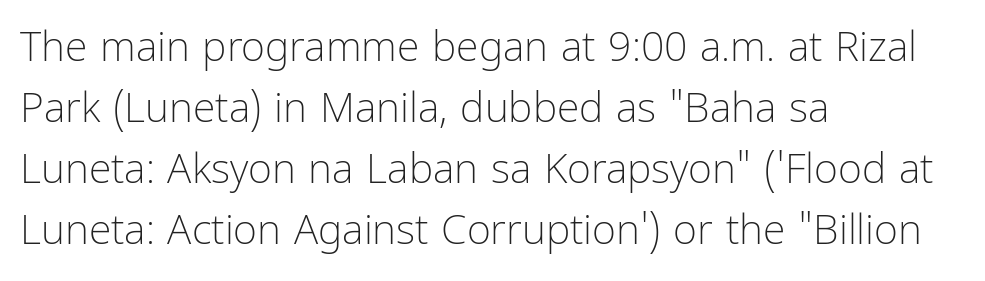
Q: Is the text bold? A: No.
Q: Is the text italic (slanted)? A: No, it is upright.
Q: Is the typeface a serif or a sans-serif typeface? A: Sans-serif.
Q: Is the text underlined? A: No.
Q: How is the paragraph aligned? A: Left-aligned.
Q: Is the spacing between letters normal or unusually wide? A: Normal.
Q: Is the spacing between lines tight, normal or loose? A: Normal.
Q: Width (condensed, normal, or wide)? A: Condensed.
Q: Stroke contrast? A: Low.
Q: x-height? A: Medium.
Q: Monospaced? A: No.
